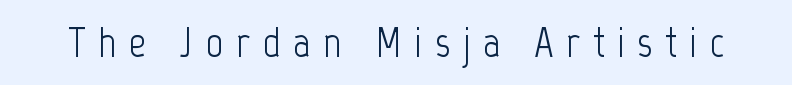
{"serif": "no", "italic": "no", "bold": "no", "weight": "light", "width": "condensed", "stroke_contrast": "low", "x_height": "medium", "monospaced": "no", "underline": "no", "letter_spacing": "wide", "letter_spacing_em": 0.29, "glyph_px": 43}
